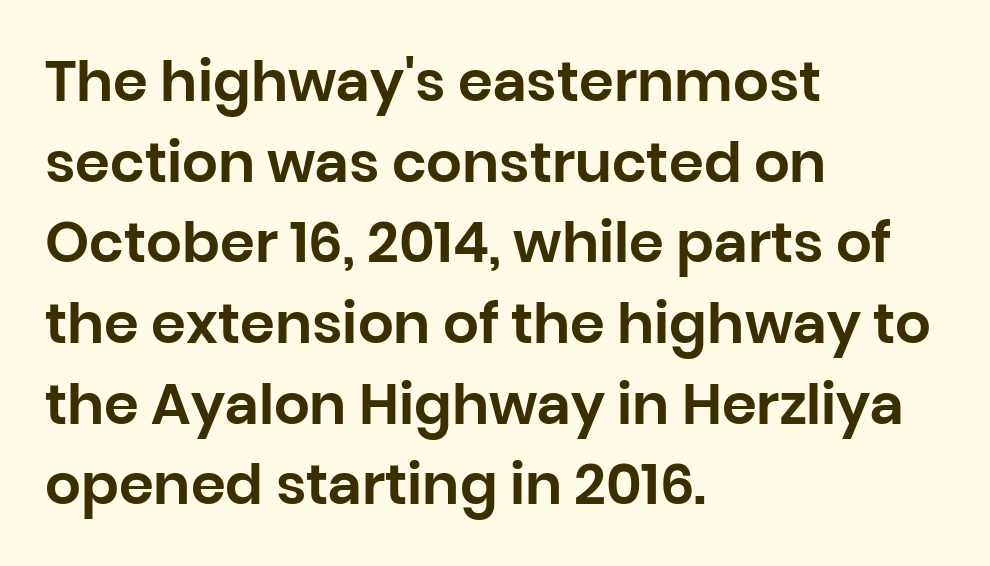
{"serif": "no", "italic": "no", "width": "normal", "stroke_contrast": "low", "x_height": "large", "monospaced": "no", "underline": "no", "align": "left", "line_spacing": "normal", "line_spacing_ratio": 1.44, "letter_spacing": "normal", "letter_spacing_em": 0.0, "glyph_px": 56}
